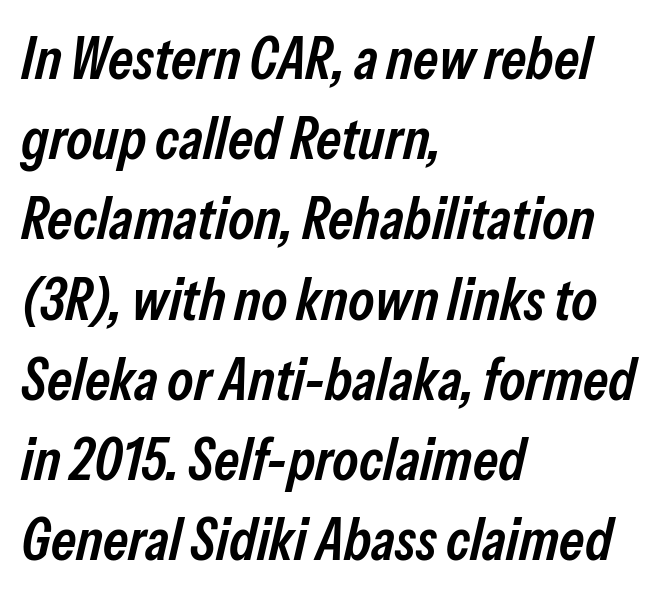
The image shows 59 px semibold, condensed type, italic (leaning right); set left-aligned, normal line spacing (1.36x), normal letter spacing, not underlined; low stroke contrast and a medium x-height.
